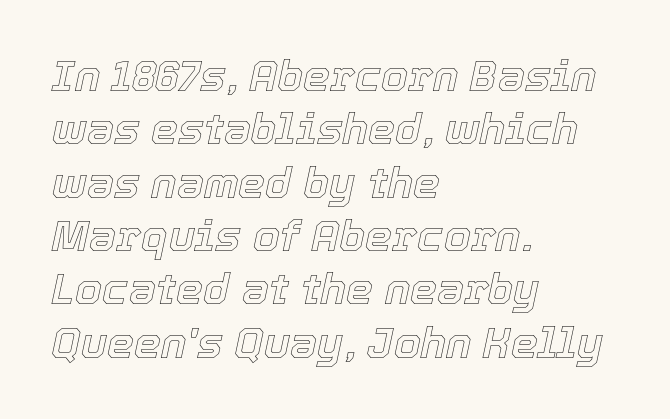
The image shows 43 px text type, italic (leaning right); set left-aligned, line spacing 1.24x, normal letter spacing, not underlined; a medium x-height.
